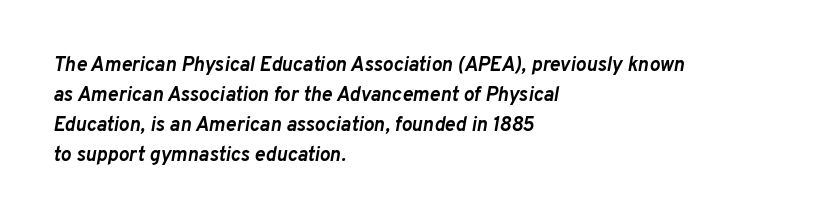
The image shows 20 px bold type, italic (leaning right); set left-aligned, normal line spacing (1.5x), normal letter spacing, not underlined.
